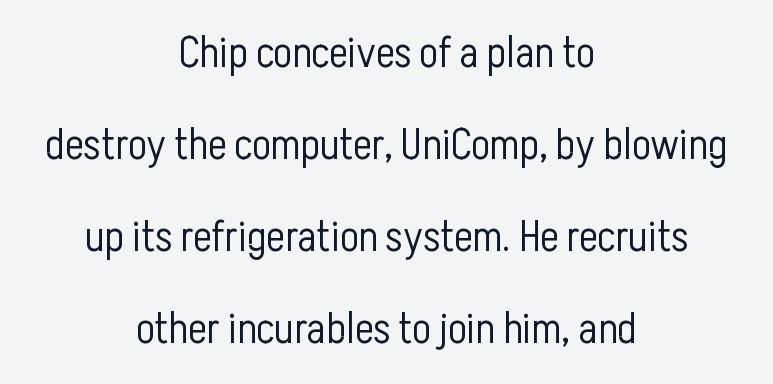
{"serif": "no", "italic": "no", "bold": "no", "weight": "light", "width": "condensed", "stroke_contrast": "low", "x_height": "medium", "monospaced": "no", "underline": "no", "align": "center", "line_spacing": "loose", "line_spacing_ratio": 2.09, "letter_spacing": "normal", "letter_spacing_em": 0.0, "glyph_px": 44}
